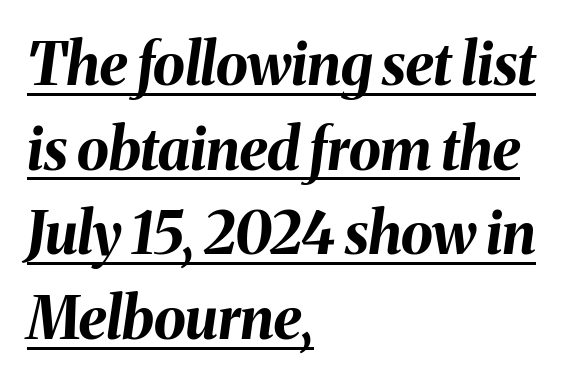
Q: Is the text bold? A: Yes.
Q: Is the text italic (slanted)? A: Yes, it leans right by about 8 degrees.
Q: Is the text underlined? A: Yes.
Q: How is the paragraph aligned? A: Left-aligned.
Q: Is the spacing between letters normal or unusually wide? A: Normal.
Q: Is the spacing between lines tight, normal or loose? A: Normal.
Q: Width (condensed, normal, or wide)? A: Normal.
Q: Stroke contrast? A: Medium.
Q: x-height? A: Medium.
Q: Monospaced? A: No.
